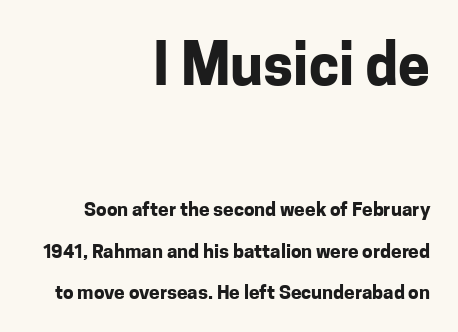
The image shows 57 px bold sans-serif type, upright; set right-aligned, loose line spacing (2.17x), normal letter spacing, not underlined; the first (top) block is 3.0x larger; low stroke contrast and a medium x-height.
